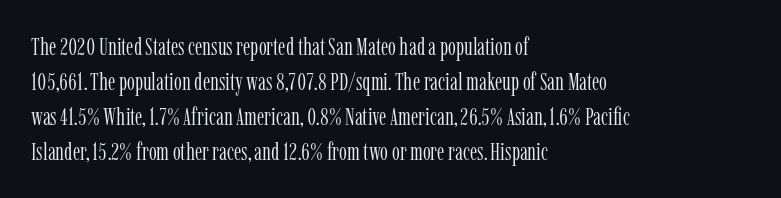
{"italic": "no", "bold": "no", "underline": "no", "align": "left", "line_spacing": "normal", "line_spacing_ratio": 1.4, "letter_spacing": "normal", "letter_spacing_em": 0.0, "glyph_px": 25}
